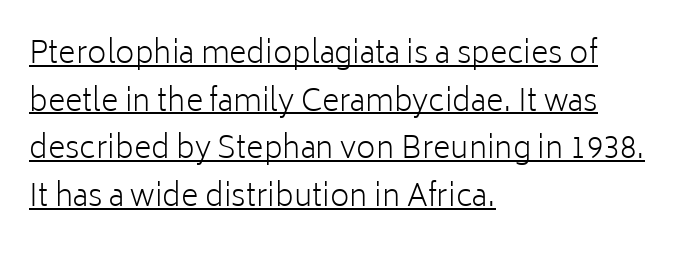
The image shows 30 px light sans-serif type, upright; set left-aligned, normal line spacing (1.59x), normal letter spacing, underlined; low stroke contrast and a medium x-height.
